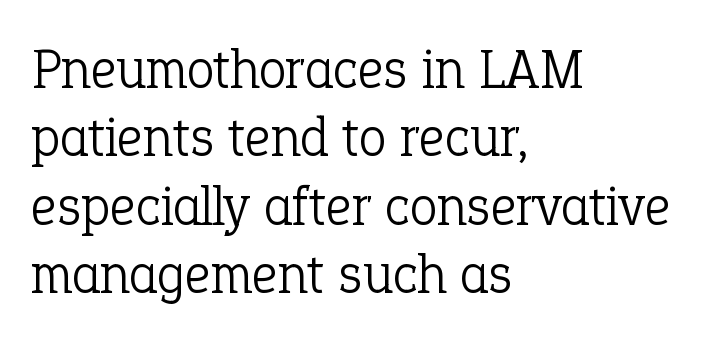
Q: Is the text bold? A: No.
Q: Is the text italic (slanted)? A: No, it is upright.
Q: Is the typeface a serif or a sans-serif typeface? A: Serif.
Q: Is the text underlined? A: No.
Q: How is the paragraph aligned? A: Left-aligned.
Q: Is the spacing between letters normal or unusually wide? A: Normal.
Q: Width (condensed, normal, or wide)? A: Normal.
Q: Stroke contrast? A: Low.
Q: x-height? A: Medium.
Q: Monospaced? A: No.
